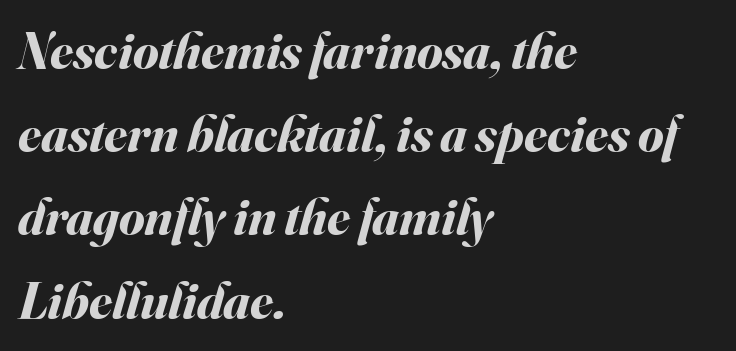
Here the designer chose a conventional face with non-uniform glyph widths. Bare-footed words on every line. The typography opts for an oblique posture over an upright one. The passage shown has conventional tracking throughout. Compared with an ordinary text face, these strokes are far heavier — a full bold. Does the copy run flush right? No — it runs flush left.
